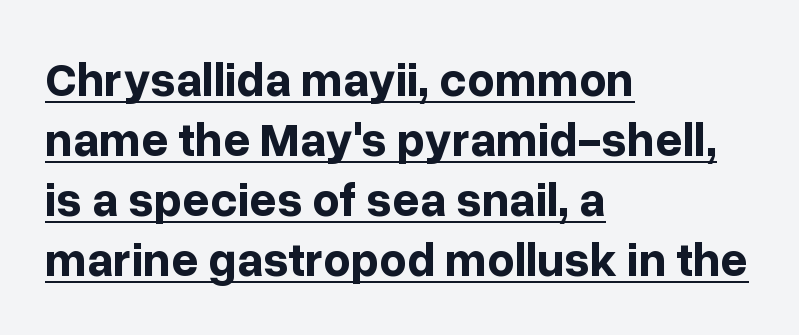
Q: Is the text bold? A: Yes.
Q: Is the text italic (slanted)? A: No, it is upright.
Q: Is the typeface a serif or a sans-serif typeface? A: Sans-serif.
Q: Is the text underlined? A: Yes.
Q: How is the paragraph aligned? A: Left-aligned.
Q: Is the spacing between letters normal or unusually wide? A: Normal.
Q: Is the spacing between lines tight, normal or loose? A: Normal.
Q: Width (condensed, normal, or wide)? A: Normal.
Q: Stroke contrast? A: Low.
Q: x-height? A: Medium.
Q: Monospaced? A: No.
